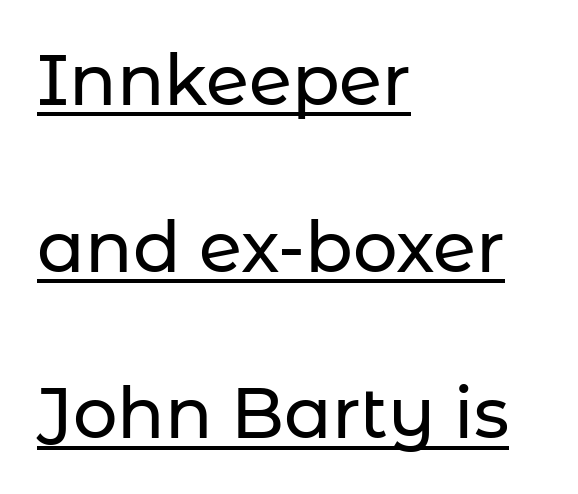
Q: Is the text italic (slanted)? A: No, it is upright.
Q: Is the typeface a serif or a sans-serif typeface? A: Sans-serif.
Q: Is the text underlined? A: Yes.
Q: How is the paragraph aligned? A: Left-aligned.
Q: Is the spacing between letters normal or unusually wide? A: Normal.
Q: Is the spacing between lines tight, normal or loose? A: Loose.
Q: Width (condensed, normal, or wide)? A: Normal.
Q: Stroke contrast? A: Low.
Q: x-height? A: Medium.
Q: Monospaced? A: No.
